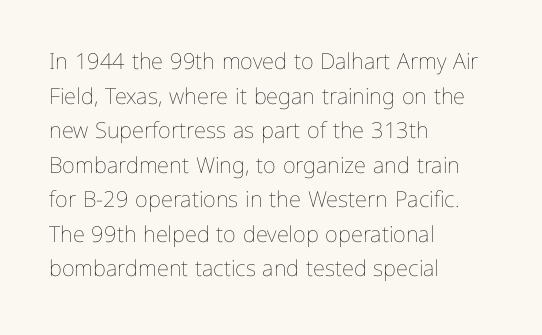
Which margin do the lines hug? The left one — the right edge is uneven. This is roman type, the default non-slanted kind. Summary of vertical rhythm: regular, with standard interline spacing. These glyphs show unthickened strokes, regular width or finer. The rendering keeps characters at their native spacing. The gap between lines stays unmarked.
